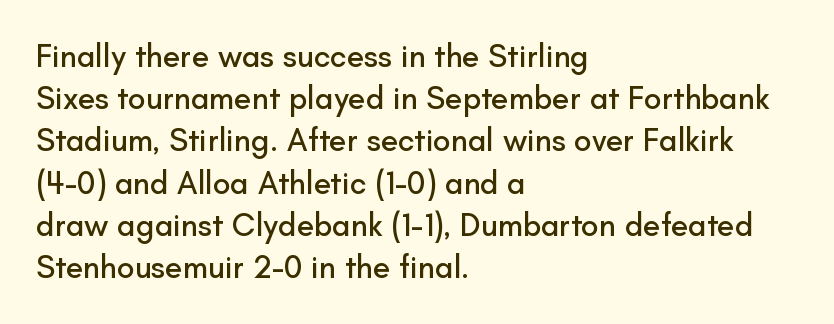
{"serif": "no", "italic": "no", "width": "normal", "stroke_contrast": "low", "x_height": "small", "monospaced": "no", "underline": "no", "align": "left", "line_spacing": "normal", "line_spacing_ratio": 1.32, "letter_spacing": "normal", "letter_spacing_em": 0.0, "glyph_px": 32}
